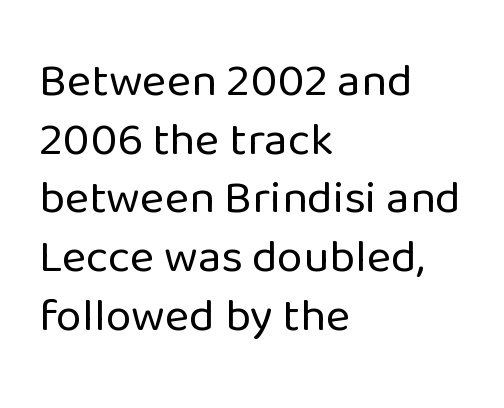
Q: Is the text bold? A: No.
Q: Is the text italic (slanted)? A: No, it is upright.
Q: Is the typeface a serif or a sans-serif typeface? A: Sans-serif.
Q: Is the text underlined? A: No.
Q: How is the paragraph aligned? A: Left-aligned.
Q: Is the spacing between letters normal or unusually wide? A: Normal.
Q: Is the spacing between lines tight, normal or loose? A: Normal.
Q: Width (condensed, normal, or wide)? A: Normal.
Q: Stroke contrast? A: Low.
Q: x-height? A: Medium.
Q: Monospaced? A: No.
